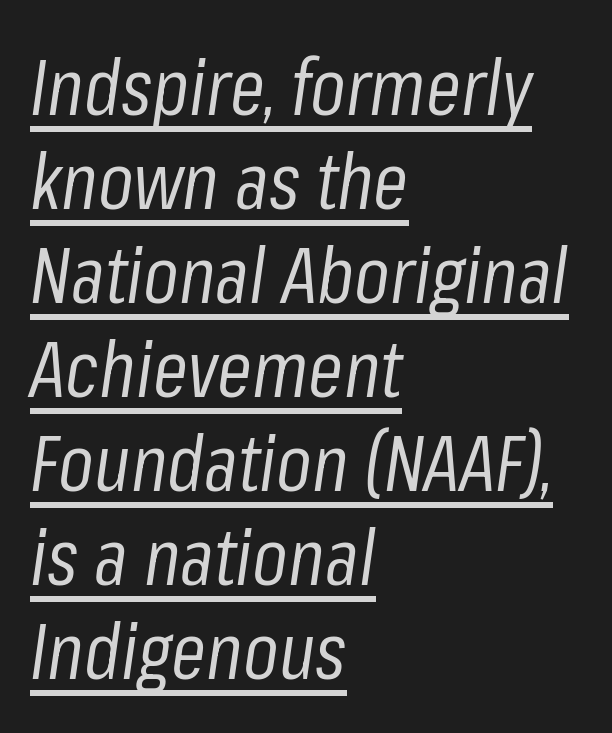
Q: Is the text bold? A: No.
Q: Is the text italic (slanted)? A: Yes, it leans right by about 8 degrees.
Q: Is the text underlined? A: Yes.
Q: How is the paragraph aligned? A: Left-aligned.
Q: Is the spacing between letters normal or unusually wide? A: Normal.
Q: Width (condensed, normal, or wide)? A: Condensed.
Q: Stroke contrast? A: Low.
Q: x-height? A: Medium.
Q: Monospaced? A: No.
